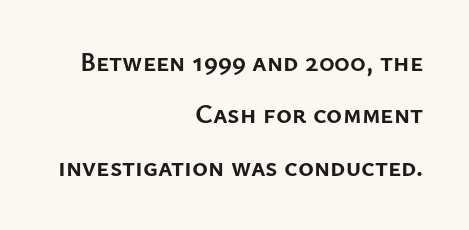
The image shows 27 px bold type, upright; set right-aligned, loose line spacing (1.94x), normal letter spacing, not underlined.
